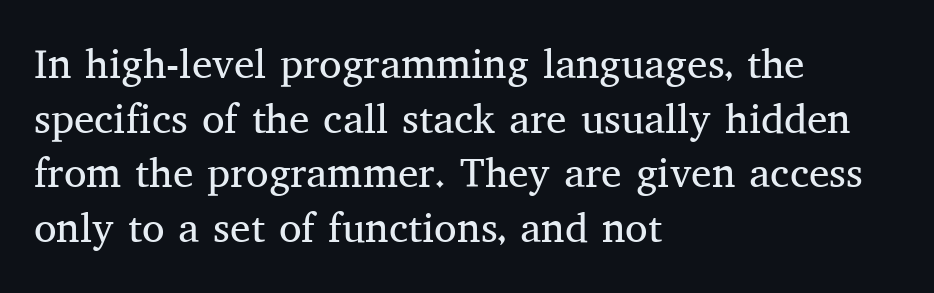
The image shows 41 px regular-weight serif type, upright; set left-aligned, normal line spacing (1.33x), normal letter spacing, not underlined; medium stroke contrast and a medium x-height.
